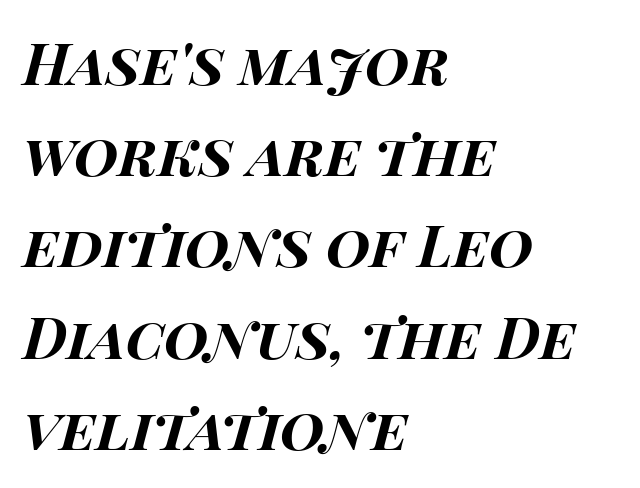
If you drew a ruler down the left edge, every line would touch it. The space directly below the letters is spotless. Is there much room between lines? A standard amount, neither cramped nor airy. Do the characters align in a grid? No, the font is proportional. Stroke thickness is high; the sample reads as a true bold.
